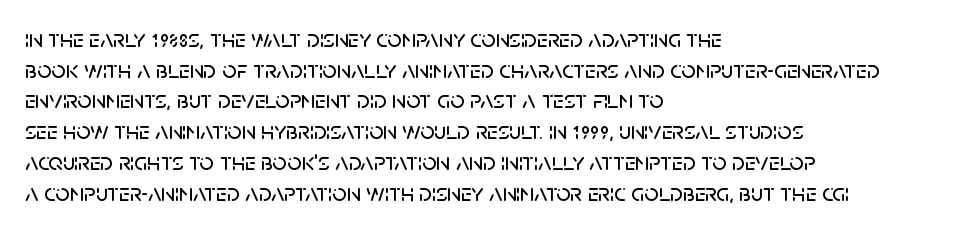
Q: Is the text italic (slanted)? A: No, it is upright.
Q: Is the text underlined? A: No.
Q: How is the paragraph aligned? A: Left-aligned.
Q: Is the spacing between letters normal or unusually wide? A: Normal.
